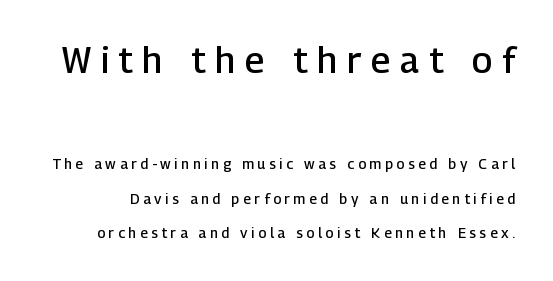
The image shows 36 px semibold sans-serif type, upright; set loose line spacing (2.46x), unusually wide letter spacing (+0.27 em), not underlined; the first (top) block is 2.57x larger; low stroke contrast and a medium x-height.
